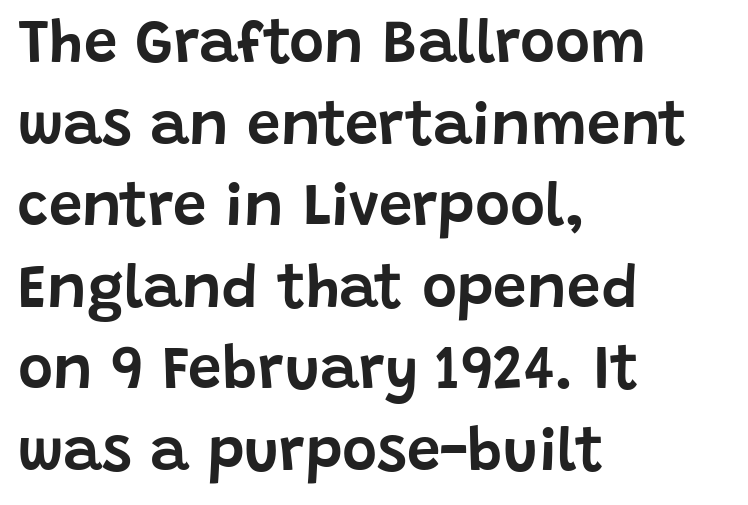
Q: Is the text italic (slanted)? A: No, it is upright.
Q: Is the typeface a serif or a sans-serif typeface? A: Sans-serif.
Q: Is the text underlined? A: No.
Q: How is the paragraph aligned? A: Left-aligned.
Q: Is the spacing between letters normal or unusually wide? A: Normal.
Q: Is the spacing between lines tight, normal or loose? A: Normal.
Q: Width (condensed, normal, or wide)? A: Normal.
Q: Stroke contrast? A: Low.
Q: x-height? A: Large.
Q: Monospaced? A: No.
